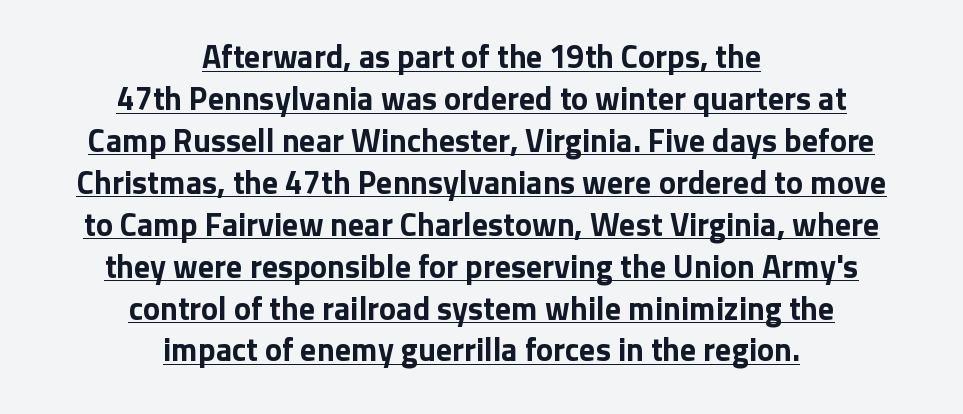
The image shows 32 px bold sans-serif type, upright; set centered, normal line spacing (1.31x), normal letter spacing, underlined; low stroke contrast and a medium x-height.
